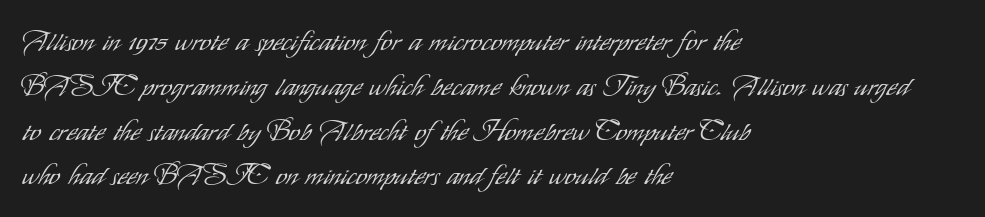
Q: Is the text bold? A: No.
Q: Is the text italic (slanted)? A: Yes.
Q: Is the typeface a serif or a sans-serif typeface? A: Sans-serif.
Q: Is the text underlined? A: No.
Q: How is the paragraph aligned? A: Left-aligned.
Q: Is the spacing between letters normal or unusually wide? A: Normal.
Q: Is the spacing between lines tight, normal or loose? A: Normal.
Q: Width (condensed, normal, or wide)? A: Condensed.
Q: Stroke contrast? A: Low.
Q: x-height? A: Small.
Q: Monospaced? A: No.
